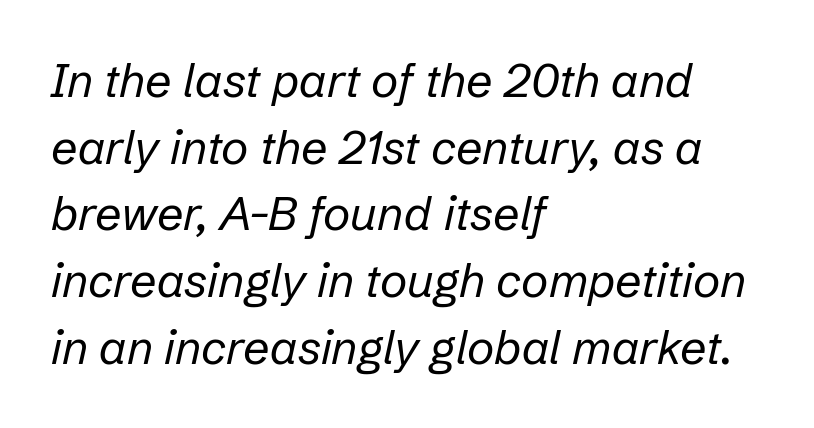
The rendering uses a moderate line-height, typical for paragraphs. Think standard paragraph weight, or any step lighter than that. The setting favours the left margin, as ordinary paragraphs usually do. Looks like regular typesetting: each glyph gets only the width it needs.
